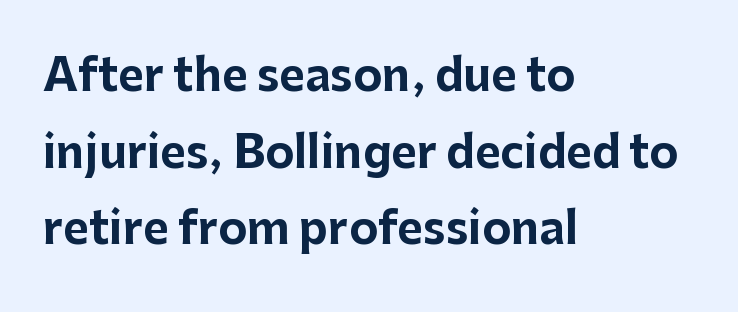
The image shows 44 px bold sans-serif type, upright; set left-aligned, line spacing 1.74x, normal letter spacing, not underlined; low stroke contrast and a medium x-height.
